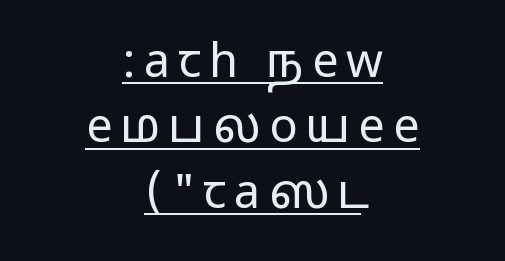
Q: Is the text italic (slanted)? A: No, it is upright.
Q: Is the typeface a serif or a sans-serif typeface? A: Sans-serif.
Q: Is the text underlined? A: Yes.
Q: How is the paragraph aligned? A: Centered.
Q: Is the spacing between lines tight, normal or loose? A: Normal.
Q: Width (condensed, normal, or wide)? A: Wide.
Q: Stroke contrast? A: Medium.
Q: Monospaced? A: No.
